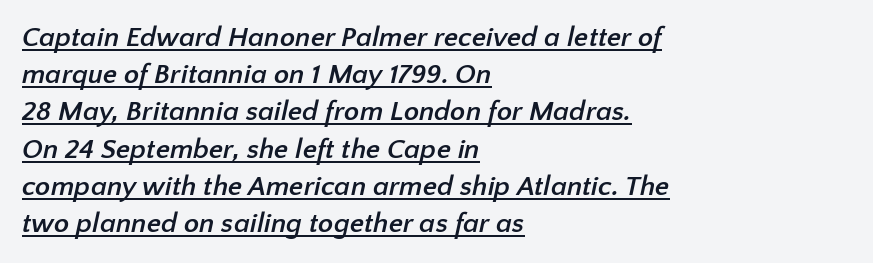
{"serif": "no", "bold": "yes", "weight": "semibold", "width": "normal", "stroke_contrast": "low", "x_height": "medium", "monospaced": "no", "underline": "yes", "align": "left", "line_spacing": "normal", "line_spacing_ratio": 1.33, "letter_spacing": "normal", "letter_spacing_em": 0.0, "glyph_px": 28}
